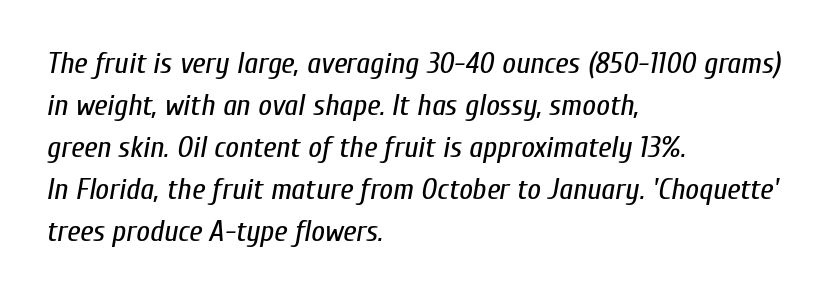
The image shows 30 px regular-weight, condensed type, italic (leaning right); set left-aligned, normal line spacing (1.4x), normal letter spacing, not underlined; low stroke contrast and a medium x-height.
